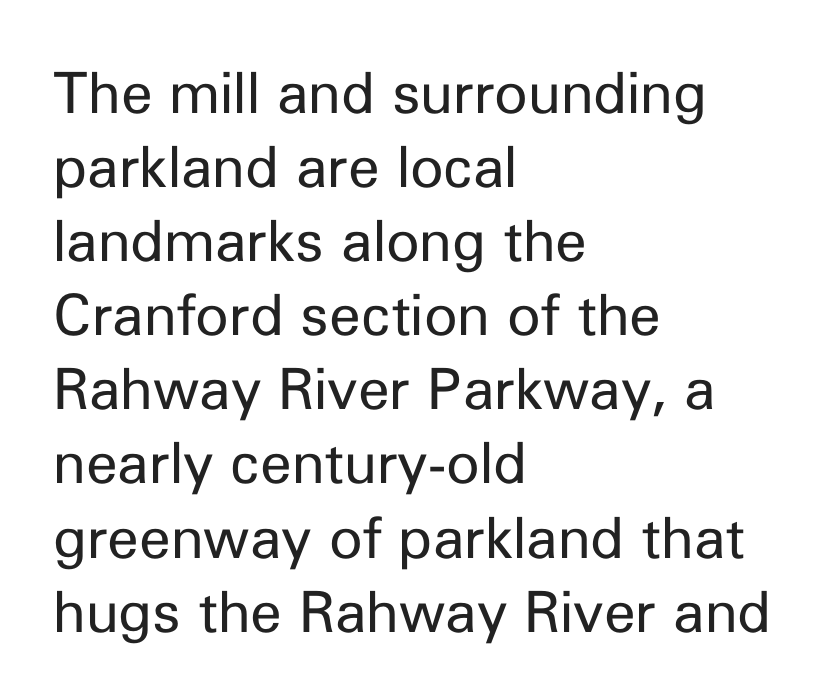
You could call the tracking neutral — neither tight nor loose. The typesetter chose a ragged-right arrangement here. Lines of text with bare space underneath. A roman cut, with each character standing at attention. Observe the absence of serifs on each vertical stroke in this sample. Do the characters align in a grid? No, the font is proportional.
